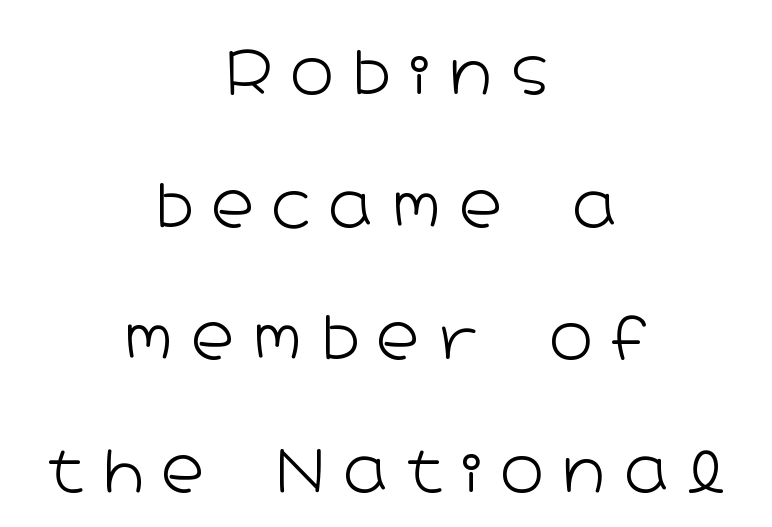
Q: Is the text bold? A: No.
Q: Is the text italic (slanted)? A: No, it is upright.
Q: Is the typeface a serif or a sans-serif typeface? A: Sans-serif.
Q: Is the text underlined? A: No.
Q: How is the paragraph aligned? A: Centered.
Q: Is the spacing between letters normal or unusually wide? A: Unusually wide.
Q: Is the spacing between lines tight, normal or loose? A: Loose.
Q: Width (condensed, normal, or wide)? A: Wide.
Q: Stroke contrast? A: Low.
Q: x-height? A: Medium.
Q: Monospaced? A: No.
